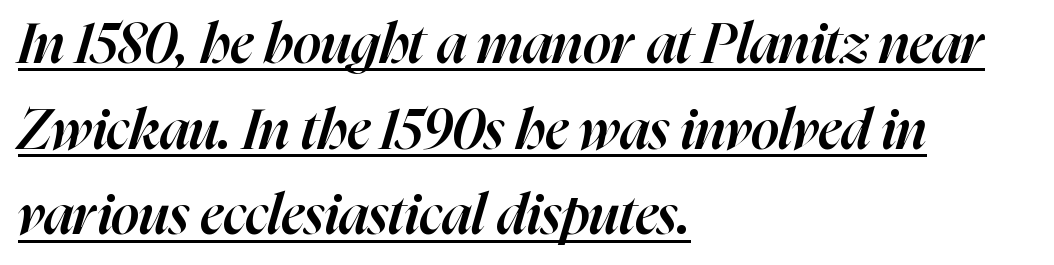
Weight check: semibold — heavier than regular, not quite bold. Does the leading feel generous? No, just average. Inter-character spacing is left at the font's built-in metrics. These lines are rendered in a variable-pitch font.
